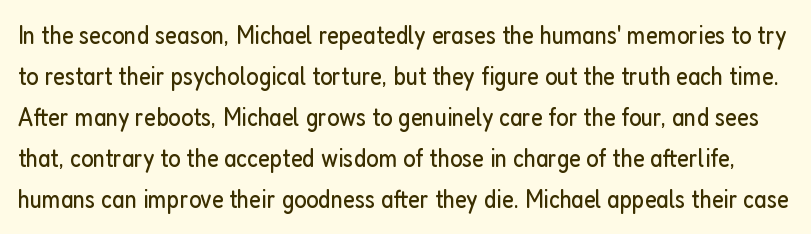
Q: Is the text bold? A: No.
Q: Is the text italic (slanted)? A: No, it is upright.
Q: Is the text underlined? A: No.
Q: Is the spacing between letters normal or unusually wide? A: Normal.
Q: Is the spacing between lines tight, normal or loose? A: Normal.
